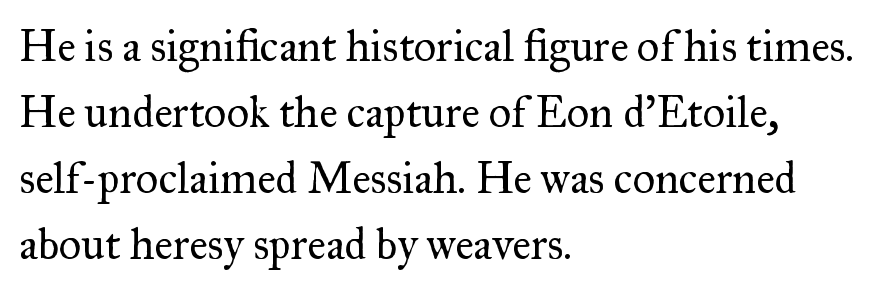
Q: Is the text bold? A: No.
Q: Is the text italic (slanted)? A: No, it is upright.
Q: Is the typeface a serif or a sans-serif typeface? A: Serif.
Q: Is the text underlined? A: No.
Q: How is the paragraph aligned? A: Left-aligned.
Q: Is the spacing between letters normal or unusually wide? A: Normal.
Q: Is the spacing between lines tight, normal or loose? A: Normal.
Q: Width (condensed, normal, or wide)? A: Normal.
Q: Stroke contrast? A: Medium.
Q: x-height? A: Small.
Q: Monospaced? A: No.
